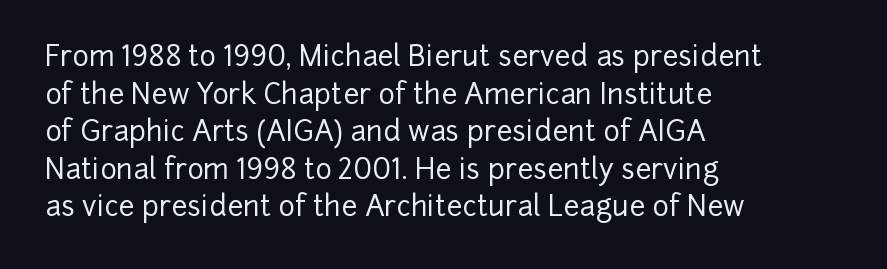
Is there much room between lines? A standard amount, neither cramped nor airy. The face used here is a sans, in the tradition of grotesques and geometrics. This sample uses plain, unmodified letter spacing. You can tell it's not italic because the verticals are truly vertical.
